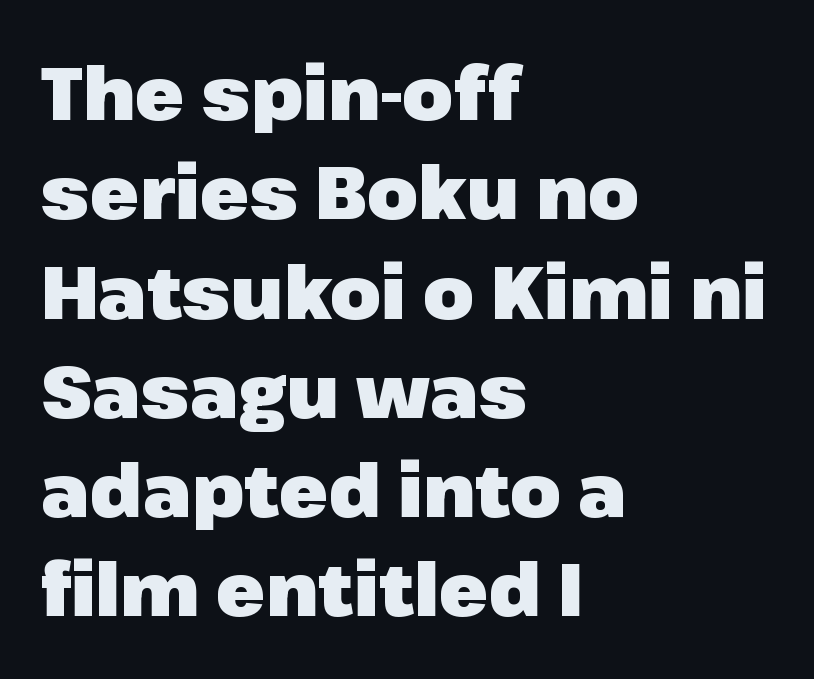
The image shows 73 px heavy sans-serif type, upright; set left-aligned, normal line spacing (1.36x), normal letter spacing, not underlined; low stroke contrast and a medium x-height.
